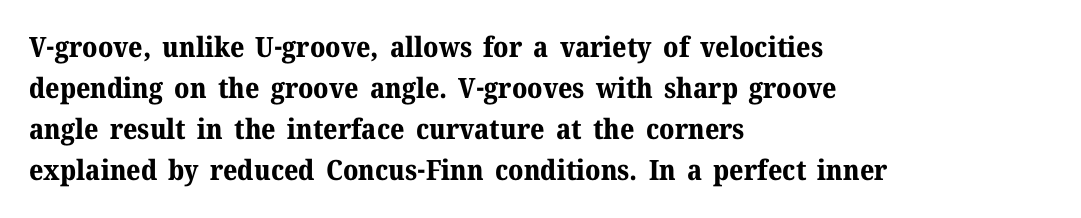
{"serif": "yes", "italic": "no", "bold": "yes", "weight": "bold", "width": "normal", "stroke_contrast": "medium", "x_height": "medium", "monospaced": "no", "underline": "no", "align": "left", "line_spacing": "normal", "line_spacing_ratio": 1.46, "letter_spacing": "normal", "letter_spacing_em": 0.0, "glyph_px": 28}
